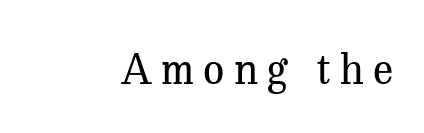
These lines are composed in type with serifs. Quick note: not italic, upright. Weight: not bold — regular or lighter. Decoration check: the copy has no underline.
